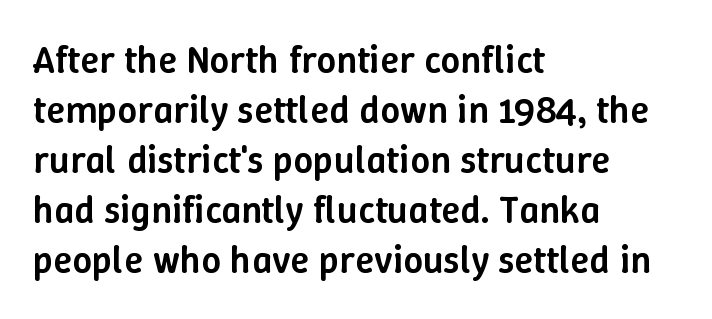
The image shows 39 px semibold type, upright; set left-aligned, normal line spacing (1.28x), normal letter spacing, not underlined; low stroke contrast and a medium x-height.
